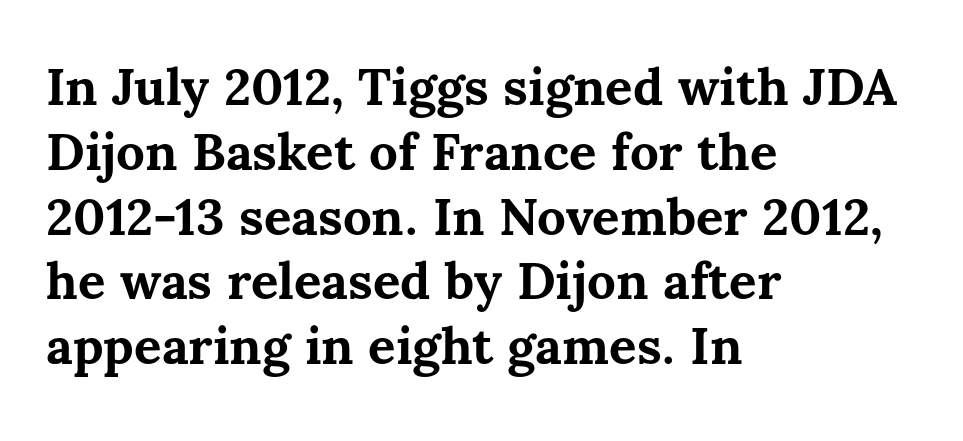
Q: Is the text bold? A: Yes.
Q: Is the text italic (slanted)? A: No, it is upright.
Q: Is the text underlined? A: No.
Q: How is the paragraph aligned? A: Left-aligned.
Q: Is the spacing between letters normal or unusually wide? A: Normal.
Q: Is the spacing between lines tight, normal or loose? A: Normal.
Q: Width (condensed, normal, or wide)? A: Normal.
Q: Stroke contrast? A: Medium.
Q: x-height? A: Medium.
Q: Monospaced? A: No.
